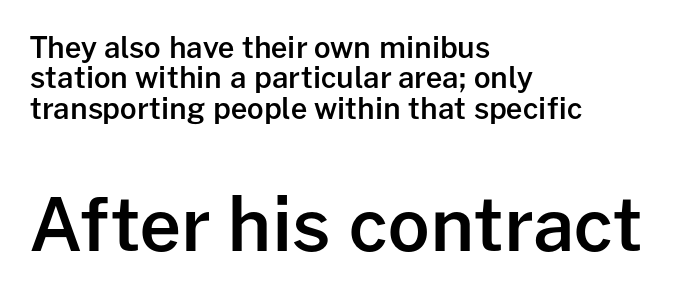
Q: Is the text bold? A: Semi-bold.
Q: Is the text italic (slanted)? A: No, it is upright.
Q: Is the typeface a serif or a sans-serif typeface? A: Sans-serif.
Q: Is the text underlined? A: No.
Q: How is the paragraph aligned? A: Left-aligned.
Q: Is the spacing between letters normal or unusually wide? A: Normal.
Q: Is the spacing between lines tight, normal or loose? A: Tight.
Q: Which block of text is set in a larger size, the first (top) or the second (bottom)? A: The second (bottom) one.
Q: Width (condensed, normal, or wide)? A: Normal.
Q: Stroke contrast? A: Low.
Q: x-height? A: Medium.
Q: Monospaced? A: No.
